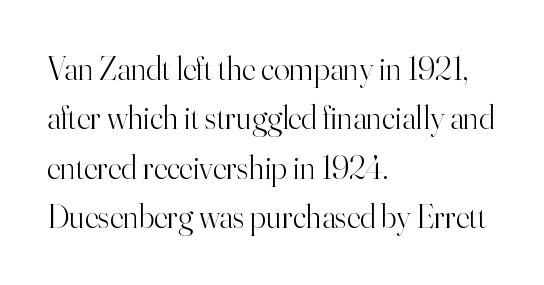
The image shows 33 px light serif type, upright; set left-aligned, normal line spacing (1.5x), normal letter spacing, not underlined; high stroke contrast and a small x-height.
